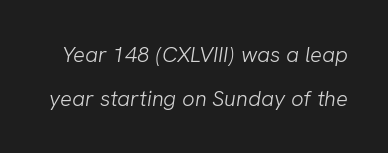
Q: Is the text bold? A: No.
Q: Is the text underlined? A: No.
Q: Is the spacing between letters normal or unusually wide? A: Normal.
Q: Is the spacing between lines tight, normal or loose? A: Loose.
